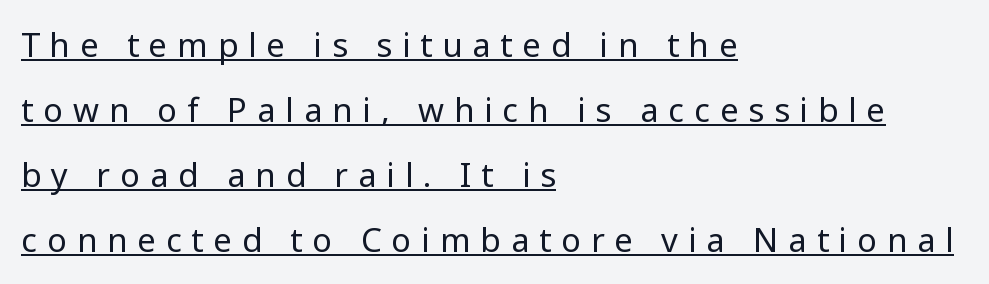
Q: Is the text bold? A: No.
Q: Is the text italic (slanted)? A: No, it is upright.
Q: Is the typeface a serif or a sans-serif typeface? A: Sans-serif.
Q: Is the text underlined? A: Yes.
Q: How is the paragraph aligned? A: Left-aligned.
Q: Is the spacing between letters normal or unusually wide? A: Unusually wide.
Q: Is the spacing between lines tight, normal or loose? A: Loose.
Q: Width (condensed, normal, or wide)? A: Normal.
Q: Stroke contrast? A: Low.
Q: x-height? A: Medium.
Q: Monospaced? A: No.
